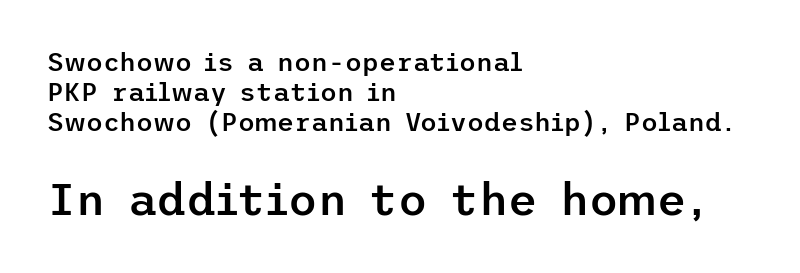
The image shows 45 px semibold sans-serif type, upright; set left-aligned, line spacing 1.16x, normal letter spacing, not underlined; the second (bottom) block is 1.73x larger; low stroke contrast and a medium x-height.
